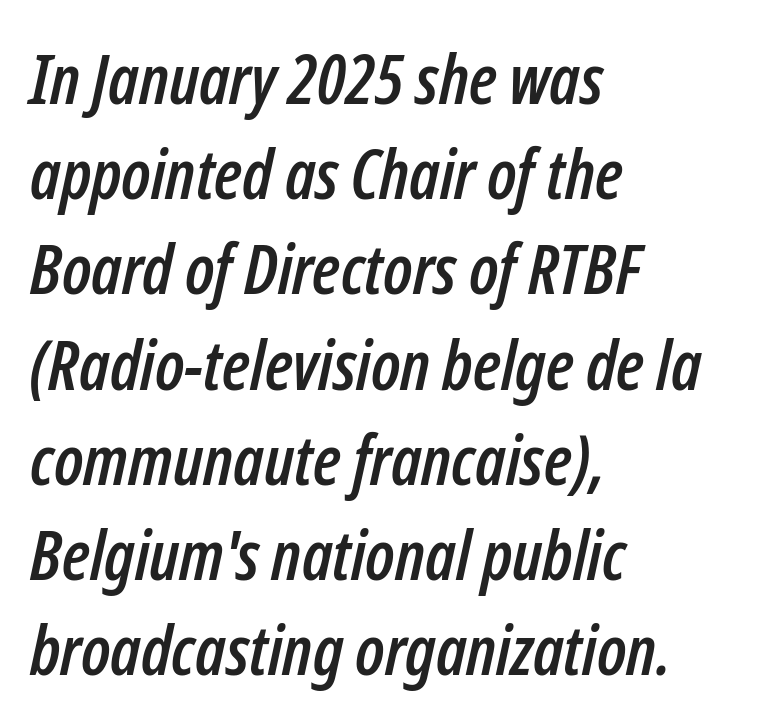
Q: Is the text italic (slanted)? A: Yes, it leans right by about 12 degrees.
Q: Is the text underlined? A: No.
Q: How is the paragraph aligned? A: Left-aligned.
Q: Is the spacing between letters normal or unusually wide? A: Normal.
Q: Is the spacing between lines tight, normal or loose? A: Normal.
Q: Width (condensed, normal, or wide)? A: Condensed.
Q: Stroke contrast? A: Low.
Q: x-height? A: Medium.
Q: Monospaced? A: No.
